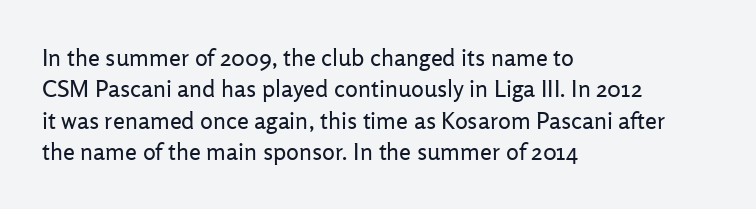
Q: Is the text bold? A: No.
Q: Is the text italic (slanted)? A: No, it is upright.
Q: Is the text underlined? A: No.
Q: How is the paragraph aligned? A: Left-aligned.
Q: Is the spacing between letters normal or unusually wide? A: Normal.
Q: Is the spacing between lines tight, normal or loose? A: Normal.
